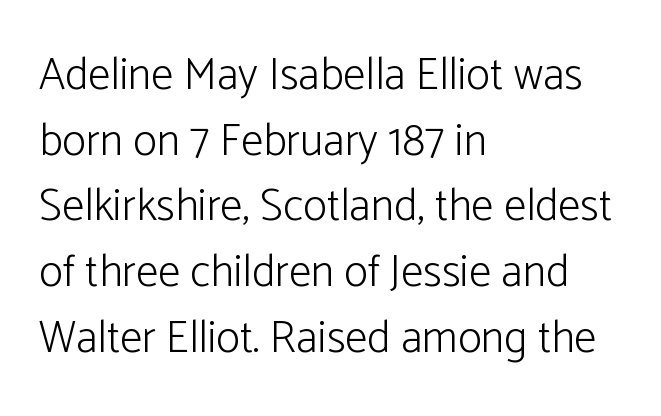
{"serif": "no", "italic": "no", "bold": "no", "weight": "light", "width": "normal", "stroke_contrast": "low", "x_height": "medium", "monospaced": "no", "underline": "no", "align": "left", "line_spacing": "normal", "line_spacing_ratio": 1.46, "letter_spacing": "normal", "letter_spacing_em": 0.0, "glyph_px": 45}
